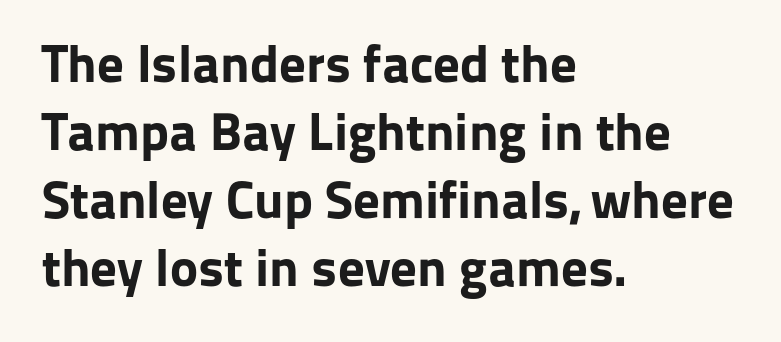
Alignment: flush left. The passage shown is not underscored anywhere. This is the regular roman posture of the typeface. Look at the stroke-to-counter ratio: heavy, a bold.
